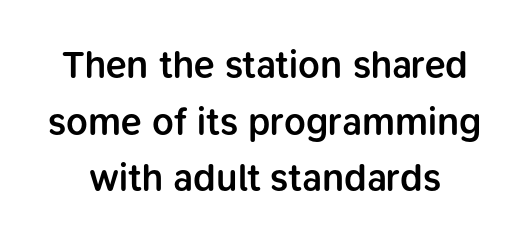
The image shows 38 px semibold sans-serif type, upright; set normal line spacing (1.49x), normal letter spacing, not underlined; low stroke contrast and a medium x-height.
